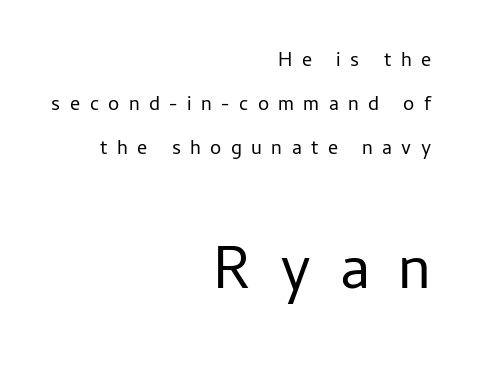
Q: Is the text bold? A: No.
Q: Is the text italic (slanted)? A: No, it is upright.
Q: Is the typeface a serif or a sans-serif typeface? A: Sans-serif.
Q: Is the text underlined? A: No.
Q: How is the paragraph aligned? A: Right-aligned.
Q: Is the spacing between letters normal or unusually wide? A: Unusually wide.
Q: Is the spacing between lines tight, normal or loose? A: Loose.
Q: Which block of text is set in a larger size, the first (top) or the second (bottom)? A: The second (bottom) one.
Q: Width (condensed, normal, or wide)? A: Normal.
Q: Stroke contrast? A: Low.
Q: x-height? A: Medium.
Q: Monospaced? A: No.
